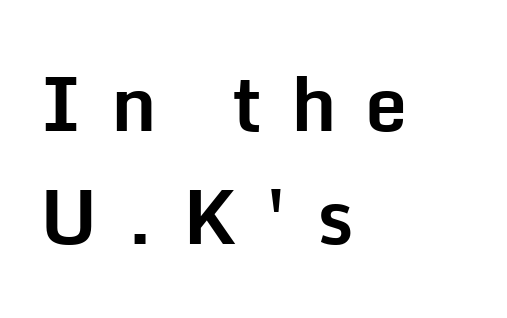
The rendering shows plain stroke endings on the letterforms — a sans-serif design. The area under the type is left untouched. Every character sits straight up, as roman type does. Spacing verdict: proportional, widths tailored to each character. These lines stack with their left ends in a neat column.
